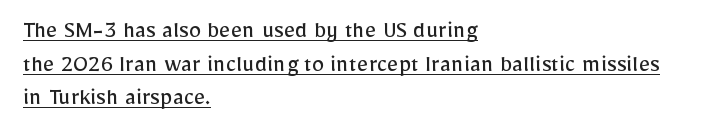
The image shows 25 px text type, upright; set left-aligned, normal line spacing (1.35x), normal letter spacing, underlined.
